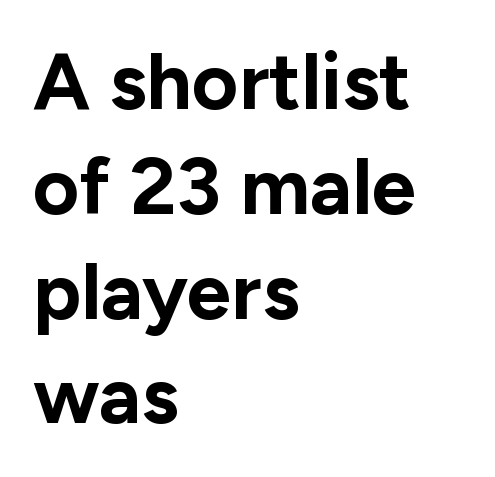
The image shows 80 px bold sans-serif type, upright; set left-aligned, normal line spacing (1.31x), normal letter spacing, not underlined; low stroke contrast and a medium x-height.
